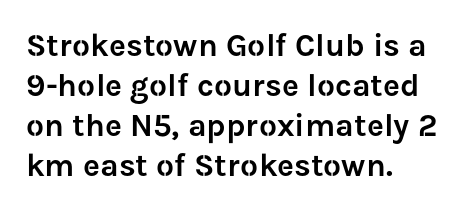
The typesetter chose a ragged-right arrangement here. Is there much room between lines? A standard amount, neither cramped nor airy. In terms of letterspacing, this is plain default setting. The typeface chosen for these lines omits serifs.
